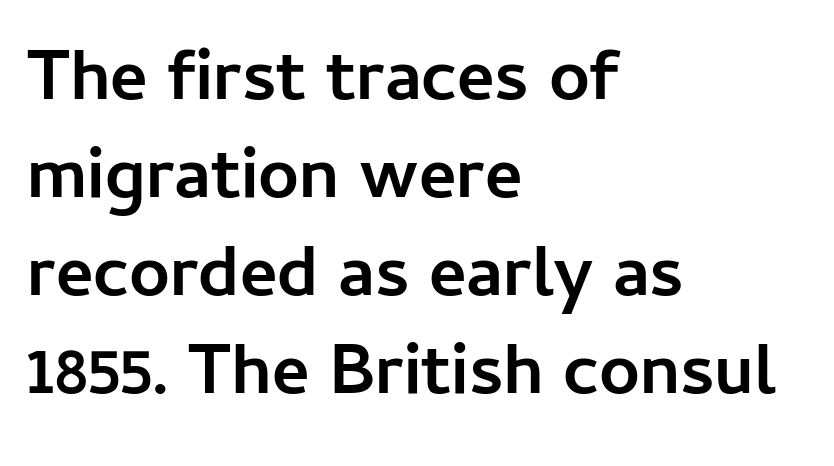
Every row of glyphs begins at an identical x-position on the left. Typographic density is high because the face is bold. How would I describe the line gaps? Plain and ordinary. The passage shown has conventional tracking throughout. The letters advance in unequal steps, a hallmark of proportional type. Posture: straight, roman, zero tilt.
